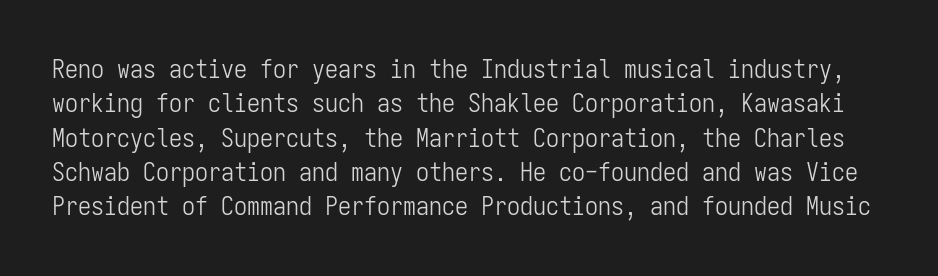
The space beneath each line is pristine and unruled. The cut favours lightness, reaching ordinary text weight at its darkest. These lines were composed using upright roman letters. Horizontal bands of white between lines are of average thickness. The letters sit at their default tracking, neither squeezed nor spread.
